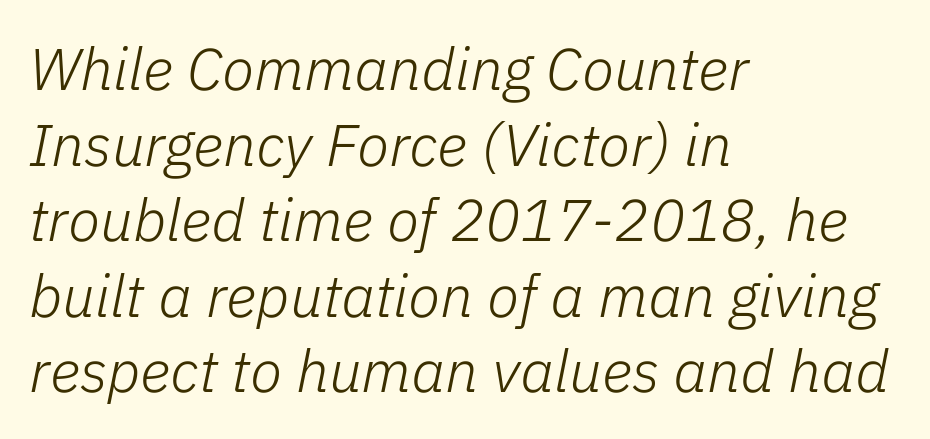
Line starts are locked; line ends wander. When letters slant like this, we call the style italic. Leading: standard. Letters rest on an invisible, unmarked baseline. Spacing verdict: proportional, widths tailored to each character. This rendering leaves character spacing at its baseline value.
